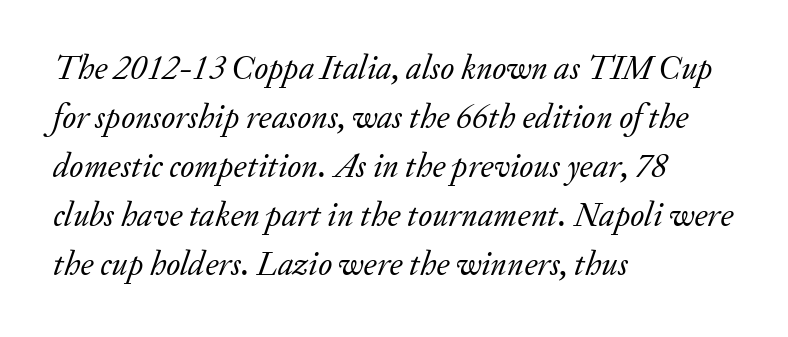
Q: Is the text bold? A: No.
Q: Is the text italic (slanted)? A: Yes, it leans right by about 20 degrees.
Q: Is the typeface a serif or a sans-serif typeface? A: Serif.
Q: Is the text underlined? A: No.
Q: How is the paragraph aligned? A: Left-aligned.
Q: Is the spacing between letters normal or unusually wide? A: Normal.
Q: Is the spacing between lines tight, normal or loose? A: Normal.
Q: Width (condensed, normal, or wide)? A: Normal.
Q: Stroke contrast? A: Low.
Q: x-height? A: Small.
Q: Monospaced? A: No.
